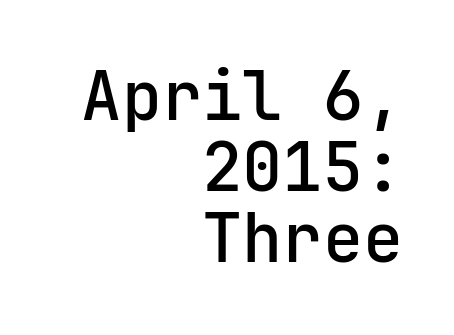
The image shows 67 px semibold sans-serif type, upright; set right-aligned, tight line spacing (1.06x), normal letter spacing, not underlined; low stroke contrast and a medium x-height.
